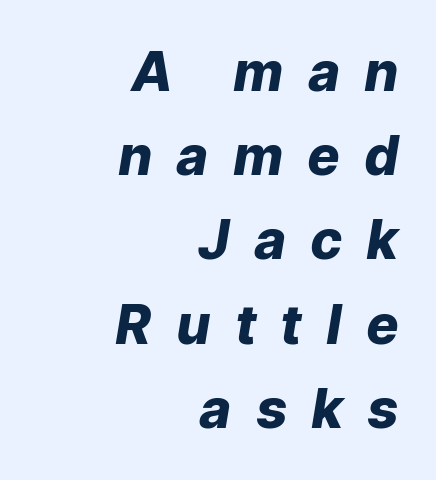
Q: Is the text bold? A: Yes.
Q: Is the text italic (slanted)? A: Yes, it leans right by about 9 degrees.
Q: Is the text underlined? A: No.
Q: How is the paragraph aligned? A: Right-aligned.
Q: Is the spacing between letters normal or unusually wide? A: Unusually wide.
Q: Is the spacing between lines tight, normal or loose? A: Normal.
Q: Width (condensed, normal, or wide)? A: Normal.
Q: Stroke contrast? A: Low.
Q: x-height? A: Medium.
Q: Monospaced? A: No.
